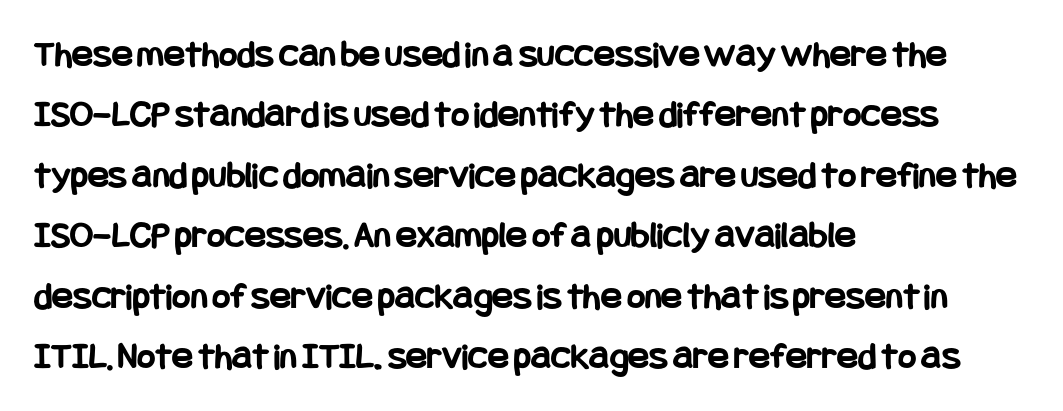
Is the type bold? Yes — the strokes are clearly thick and heavy. Vertical strokes here are truly vertical. In CSS terms this would be text-align: left. Unlike a traditional serif, this face leaves its strokes unadorned.
